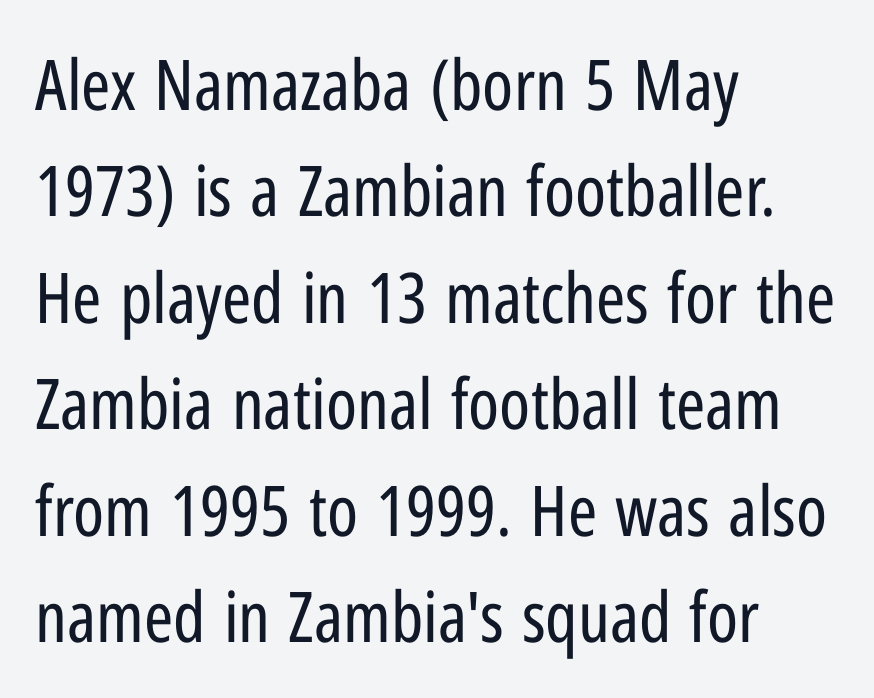
Notice how descenders clear the ascenders below comfortably — that's standard leading. In terms of posture, this sample is upright. The cut favours lightness, reaching ordinary text weight at its darkest. The setting favours the left margin, as ordinary paragraphs usually do. The rendering shows plain stroke endings on the letterforms — a sans-serif design.
